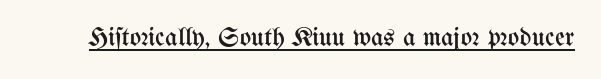
{"italic": "no", "bold": "no", "underline": "yes", "letter_spacing": "normal", "letter_spacing_em": 0.0, "glyph_px": 27}
